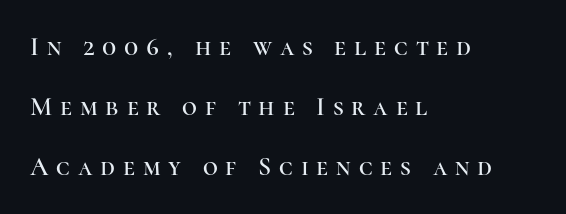
The image shows 26 px text type, upright; set left-aligned, loose line spacing (2.31x), unusually wide letter spacing (+0.3 em), not underlined.
